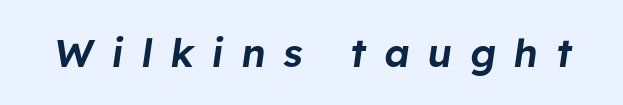
Q: Is the text italic (slanted)? A: Yes, it leans right by about 8 degrees.
Q: Is the text underlined? A: No.
Q: Is the spacing between letters normal or unusually wide? A: Unusually wide.
Q: Width (condensed, normal, or wide)? A: Normal.
Q: Stroke contrast? A: Low.
Q: x-height? A: Medium.
Q: Monospaced? A: No.
